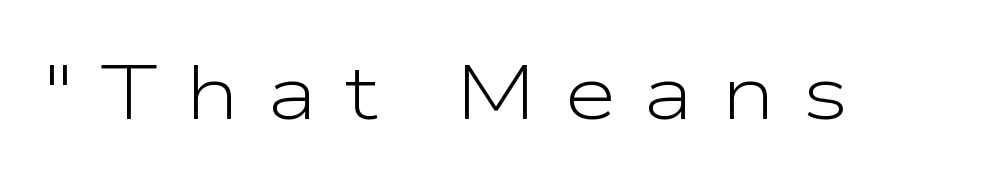
The image shows 76 px light, wide sans-serif type, upright; set unusually wide letter spacing (+0.36 em), not underlined; low stroke contrast and a medium x-height.
